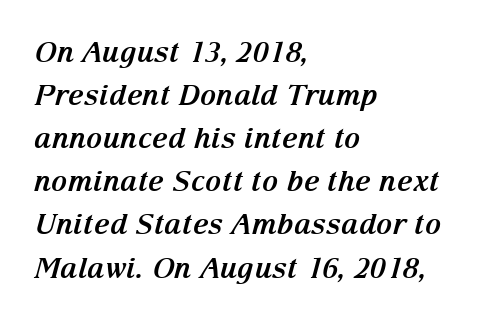
{"serif": "yes", "italic": "yes", "lean": "right", "slant_degrees": 15, "bold": "yes", "weight": "bold", "width": "normal", "stroke_contrast": "medium", "x_height": "medium", "monospaced": "no", "underline": "no", "align": "left", "line_spacing": "normal", "line_spacing_ratio": 1.54, "letter_spacing": "normal", "letter_spacing_em": 0.0, "glyph_px": 28}
